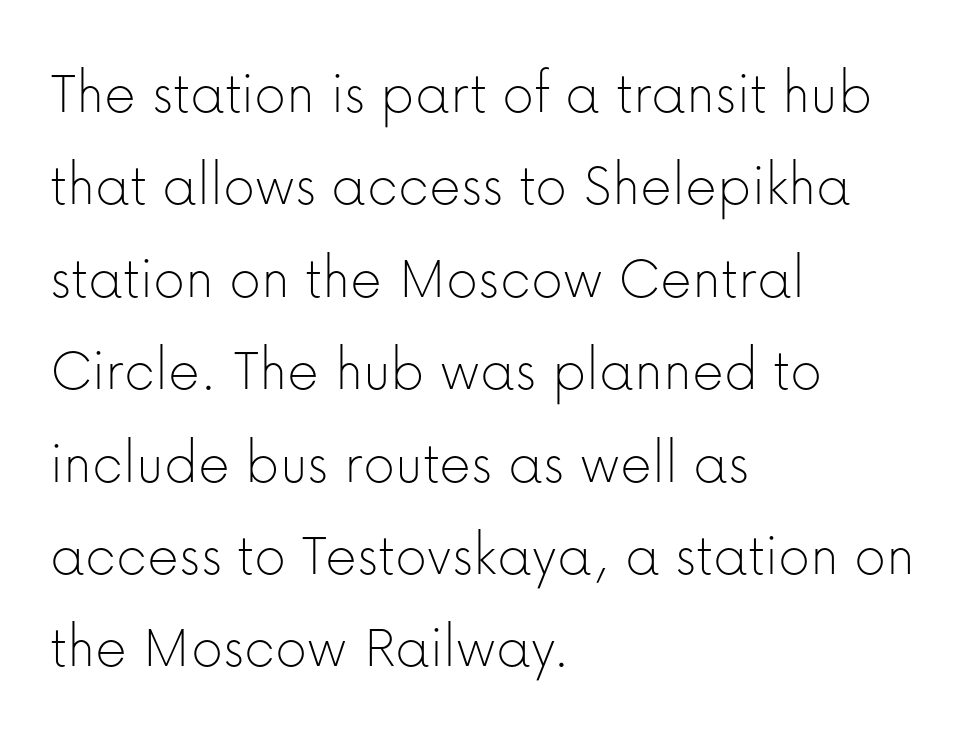
{"serif": "no", "italic": "no", "bold": "no", "weight": "thin", "width": "normal", "stroke_contrast": "low", "x_height": "medium", "monospaced": "no", "underline": "no", "align": "left", "line_spacing": "normal", "line_spacing_ratio": 1.49, "letter_spacing": "normal", "letter_spacing_em": 0.0, "glyph_px": 62}
